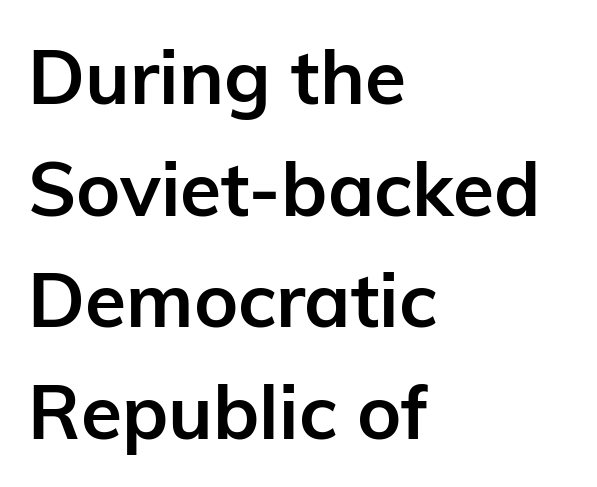
The image shows 75 px semibold sans-serif type, upright; set left-aligned, normal line spacing (1.49x), normal letter spacing, not underlined; low stroke contrast and a medium x-height.
